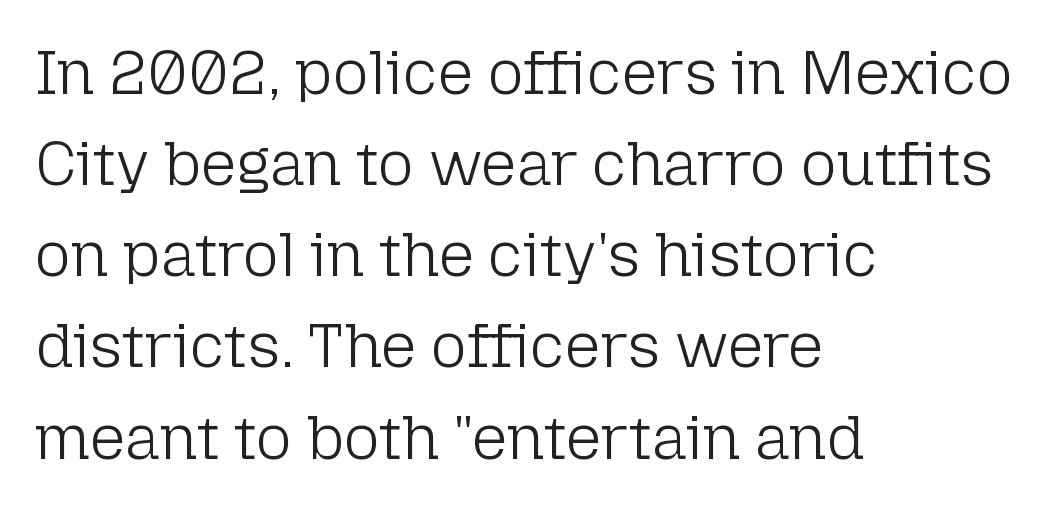
{"serif": "no", "italic": "no", "bold": "no", "weight": "light", "width": "normal", "stroke_contrast": "low", "x_height": "medium", "monospaced": "no", "underline": "no", "align": "left", "line_spacing": "normal", "line_spacing_ratio": 1.47, "letter_spacing": "normal", "letter_spacing_em": 0.0, "glyph_px": 62}
